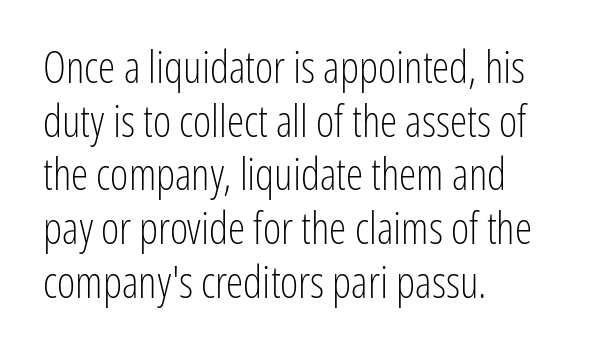
The rendering keeps characters at their native spacing. Short and long lines alike share a common starting point at left. This sample uses an upright cut, with every glyph sitting square on the baseline. Beneath every word, the page is bare.
